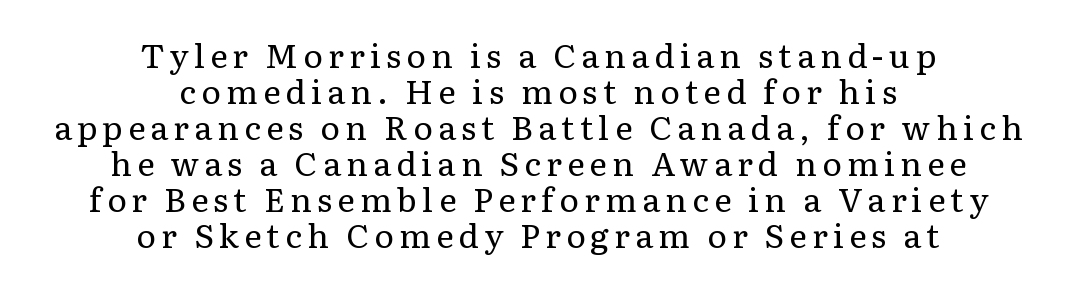
Summary of weight: not heavy and not bold. Vertical spacing — tight. This sample has the flowing, uneven cadence of proportional lettering. Both edges are ragged and mirror each other, which tells us the setting is centered. Glance below the letters and you will spot only blank space.
